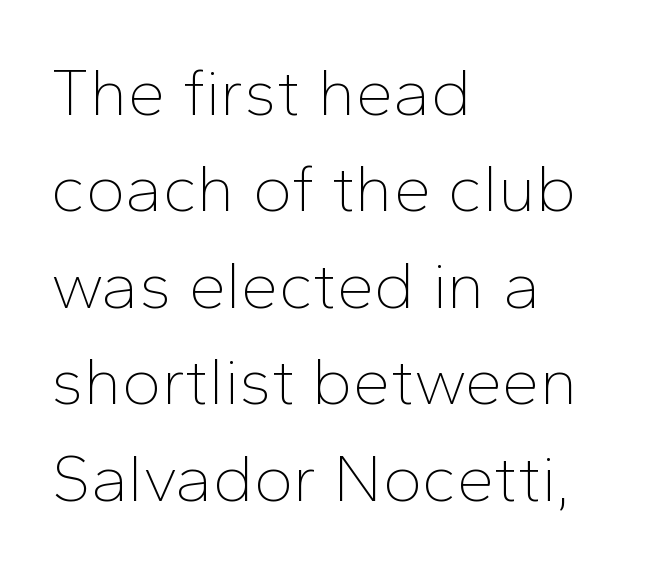
Stroke mass is kept to a normal reading level or below. The tracking reads as untouched default to a designer's eye. A bare baseline throughout the passage. Every row of glyphs begins at an identical x-position on the left.
